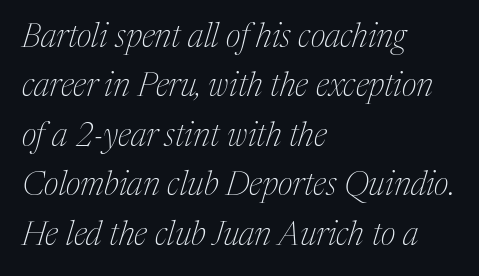
The image shows 33 px thin serif type, italic (leaning right); set left-aligned, normal line spacing (1.5x), normal letter spacing, not underlined; medium stroke contrast and a medium x-height.
